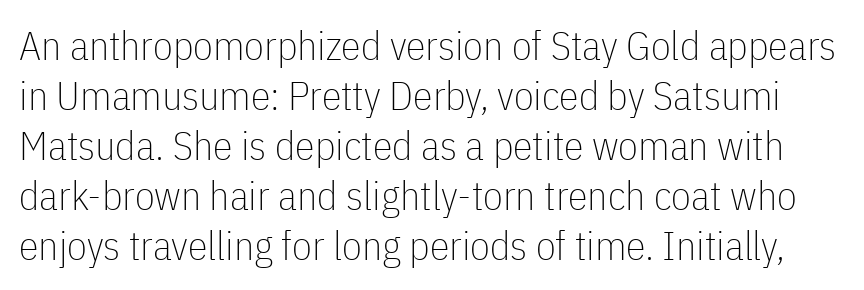
Q: Is the text bold? A: No.
Q: Is the text italic (slanted)? A: No, it is upright.
Q: Is the typeface a serif or a sans-serif typeface? A: Sans-serif.
Q: Is the text underlined? A: No.
Q: Is the spacing between letters normal or unusually wide? A: Normal.
Q: Is the spacing between lines tight, normal or loose? A: Normal.
Q: Width (condensed, normal, or wide)? A: Condensed.
Q: Stroke contrast? A: Low.
Q: x-height? A: Medium.
Q: Monospaced? A: No.
